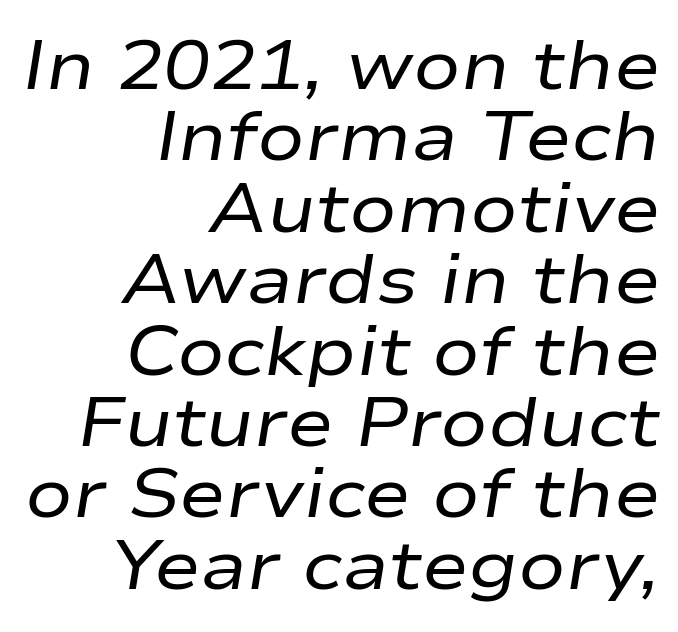
{"italic": "yes", "lean": "right", "slant_degrees": 9, "bold": "no", "weight": "regular", "width": "wide", "stroke_contrast": "low", "x_height": "medium", "monospaced": "no", "underline": "no", "align": "right", "line_spacing": "tight", "line_spacing_ratio": 1.02, "letter_spacing": "normal", "letter_spacing_em": 0.0, "glyph_px": 70}
